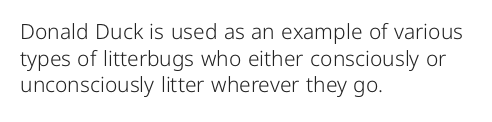
Q: Is the text bold? A: No.
Q: Is the text italic (slanted)? A: No, it is upright.
Q: Is the text underlined? A: No.
Q: How is the paragraph aligned? A: Left-aligned.
Q: Is the spacing between letters normal or unusually wide? A: Normal.
Q: Is the spacing between lines tight, normal or loose? A: Normal.
